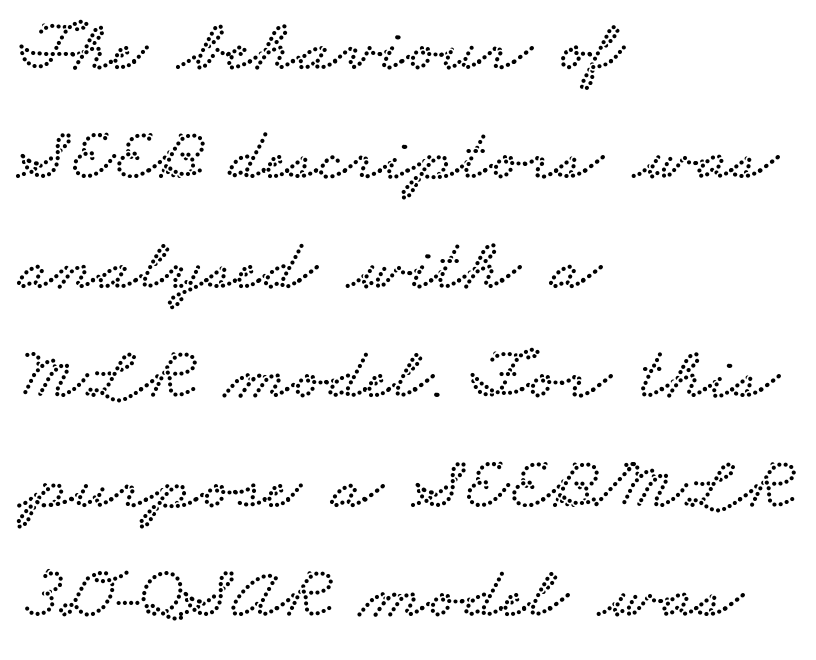
The letterforms sit shoulder to shoulder at normal distance. Every row of glyphs begins at an identical x-position on the left. A typesetter would call this leading conventional body-copy spacing. Think of a printed novel: that variable character pitch is what you see here.
